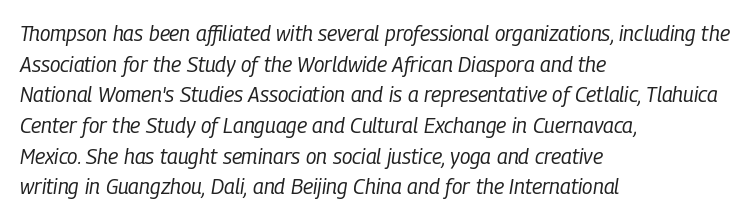
{"italic": "yes", "lean": "right", "slant_degrees": 9, "bold": "no", "underline": "no", "align": "left", "line_spacing": "normal", "line_spacing_ratio": 1.46, "letter_spacing": "normal", "letter_spacing_em": 0.0, "glyph_px": 21}
